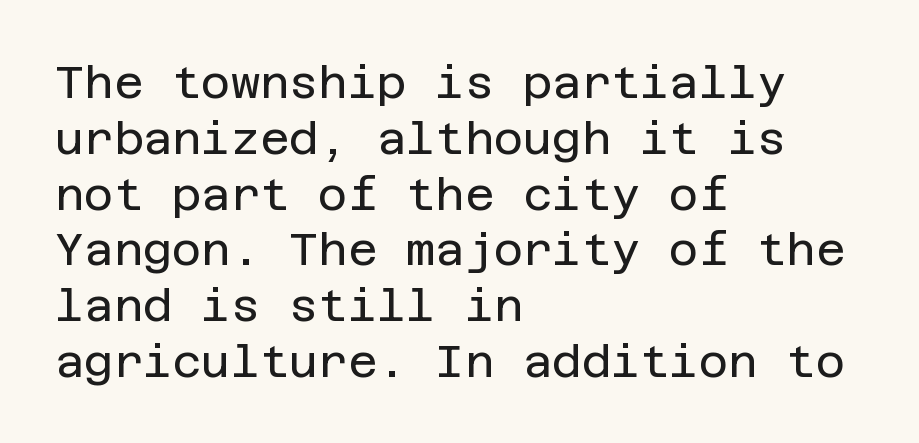
Q: Is the text bold? A: No.
Q: Is the text italic (slanted)? A: No, it is upright.
Q: Is the typeface a serif or a sans-serif typeface? A: Sans-serif.
Q: Is the text underlined? A: No.
Q: How is the paragraph aligned? A: Left-aligned.
Q: Is the spacing between letters normal or unusually wide? A: Normal.
Q: Width (condensed, normal, or wide)? A: Normal.
Q: Stroke contrast? A: Low.
Q: x-height? A: Large.
